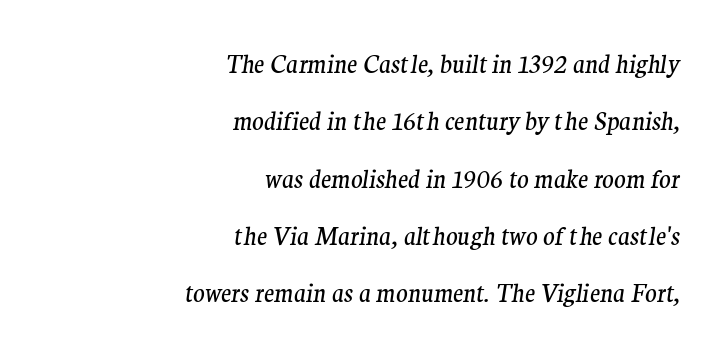
Compared with typical body copy, the letter spacing here is the same. The typography opts for an oblique posture over an upright one. Weight: not bold — regular or lighter. Anything drawn beneath the words? Only blank space. Vertical spacing — loose. A flush-right, rag-left setting is used for this passage.
